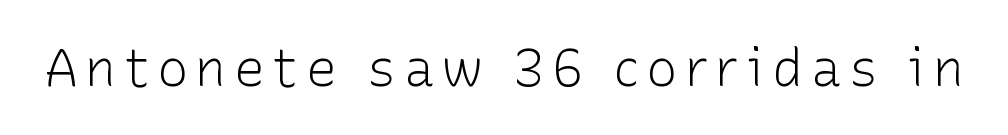
Q: Is the text bold? A: No.
Q: Is the text italic (slanted)? A: No, it is upright.
Q: Is the typeface a serif or a sans-serif typeface? A: Sans-serif.
Q: Is the text underlined? A: No.
Q: Width (condensed, normal, or wide)? A: Normal.
Q: Stroke contrast? A: Low.
Q: x-height? A: Medium.
Q: Monospaced? A: No.
